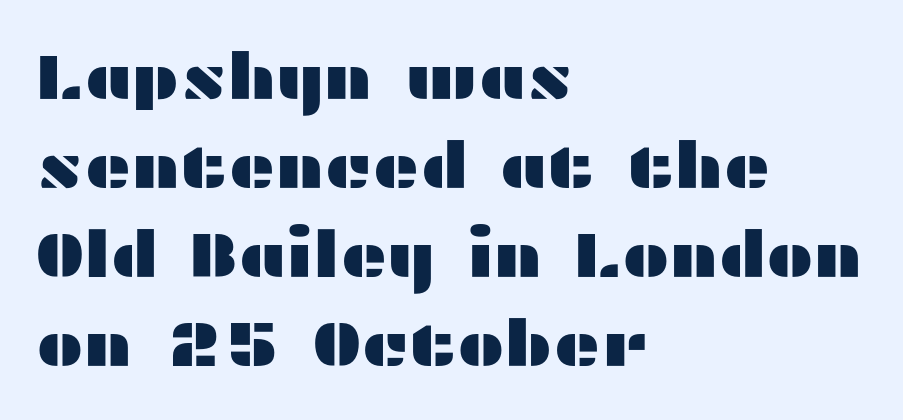
Students, note that the glyphs here touch the page at normal intervals. The lines sit at an ordinary, default distance from one another. Does the lettering tilt? It doesn't — this is upright. Underlining? Definitely not there. One-word summary of the alignment: left. Note: no serifs on the glyphs.
